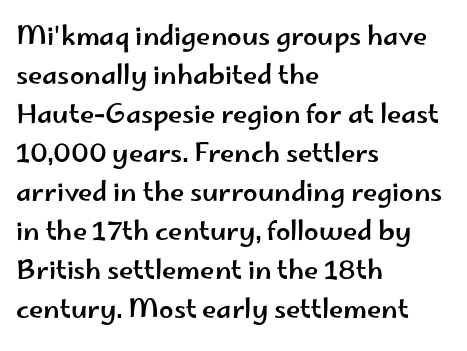
Q: Is the text italic (slanted)? A: No, it is upright.
Q: Is the text underlined? A: No.
Q: How is the paragraph aligned? A: Left-aligned.
Q: Is the spacing between letters normal or unusually wide? A: Normal.
Q: Is the spacing between lines tight, normal or loose? A: Normal.
